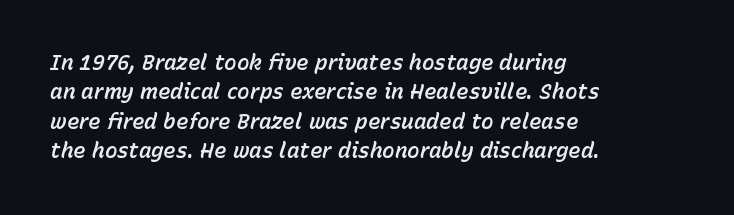
Q: Is the text italic (slanted)? A: Yes, it leans right by about 15 degrees.
Q: Is the text underlined? A: No.
Q: How is the paragraph aligned? A: Left-aligned.
Q: Is the spacing between letters normal or unusually wide? A: Normal.
Q: Is the spacing between lines tight, normal or loose? A: Normal.
